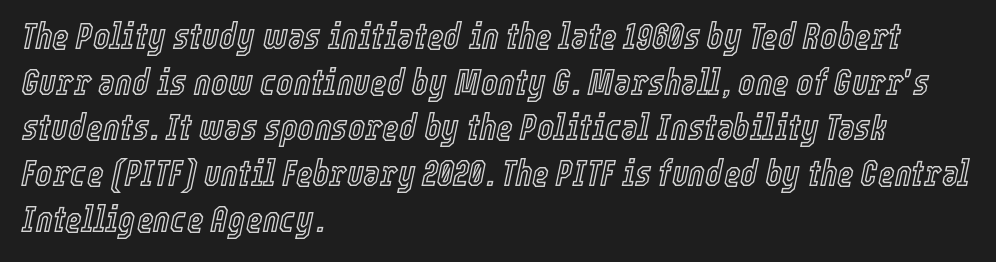
Q: Is the text italic (slanted)? A: Yes, it leans right by about 12 degrees.
Q: Is the text underlined? A: No.
Q: How is the paragraph aligned? A: Left-aligned.
Q: Is the spacing between letters normal or unusually wide? A: Normal.
Q: Is the spacing between lines tight, normal or loose? A: Normal.
Q: Width (condensed, normal, or wide)? A: Condensed.
Q: x-height? A: Medium.
Q: Monospaced? A: No.
